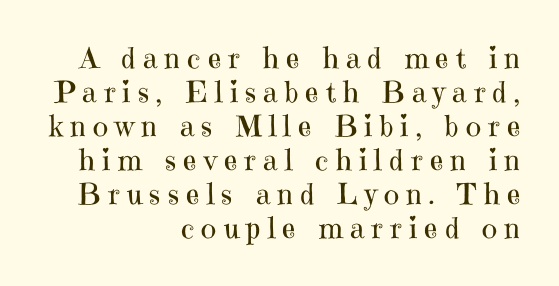
The lettering stays uniformly vertical, giving the passage a roman look. A typesetter would label this face a serif. The passage shown has open, widely tracked lettering throughout. The face used here is proportionally spaced, like ordinary book or web type. A flush-right, rag-left setting is used for this passage. Words float on clear page, feet unadorned.
